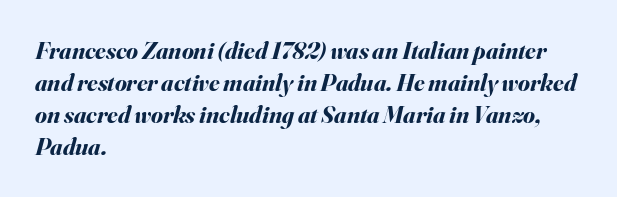
Q: Is the text bold? A: Yes.
Q: Is the text italic (slanted)? A: Yes, it leans right by about 16 degrees.
Q: Is the text underlined? A: No.
Q: How is the paragraph aligned? A: Left-aligned.
Q: Is the spacing between letters normal or unusually wide? A: Normal.
Q: Is the spacing between lines tight, normal or loose? A: Normal.
